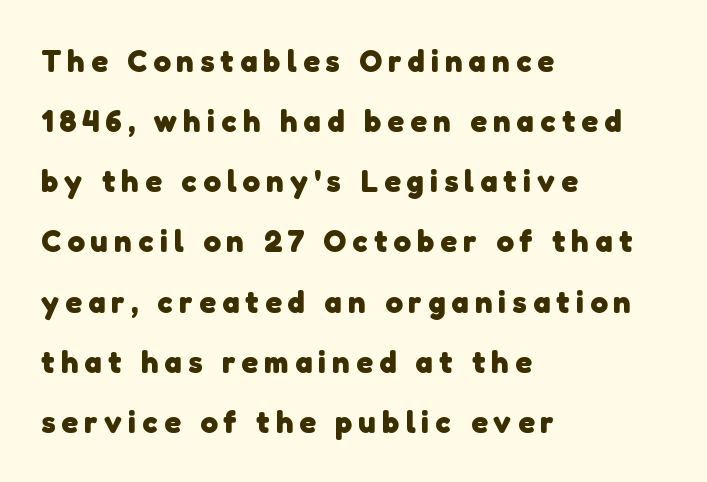
The image shows 31 px heavy sans-serif type; set left-aligned, loose line spacing (1.94x), unusually wide letter spacing (+0.2 em), not underlined; low stroke contrast and a medium x-height.
